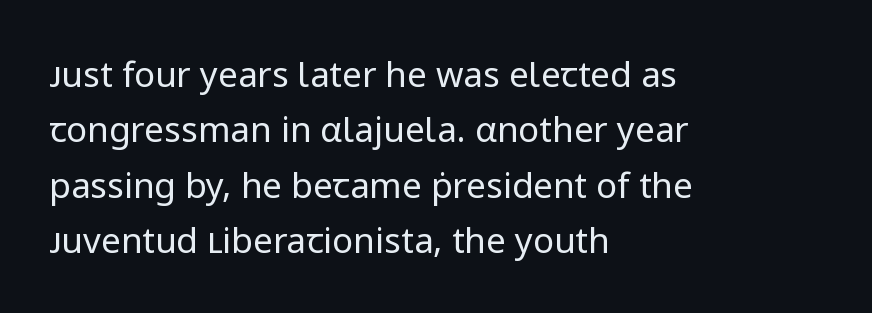
Q: Is the text bold? A: No.
Q: Is the text italic (slanted)? A: No, it is upright.
Q: Is the typeface a serif or a sans-serif typeface? A: Sans-serif.
Q: Is the text underlined? A: No.
Q: How is the paragraph aligned? A: Left-aligned.
Q: Is the spacing between letters normal or unusually wide? A: Normal.
Q: Is the spacing between lines tight, normal or loose? A: Normal.
Q: Width (condensed, normal, or wide)? A: Normal.
Q: Stroke contrast? A: Low.
Q: x-height? A: Medium.
Q: Monospaced? A: No.
